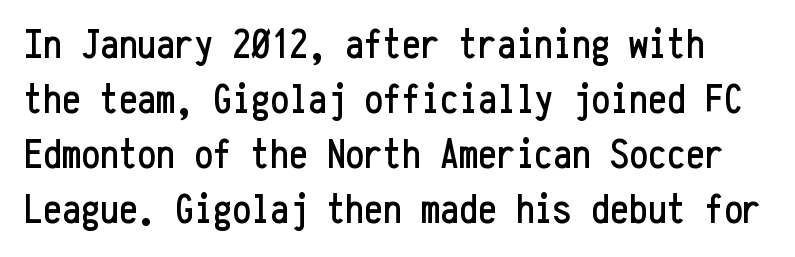
Q: Is the text italic (slanted)? A: No, it is upright.
Q: Is the typeface a serif or a sans-serif typeface? A: Sans-serif.
Q: Is the text underlined? A: No.
Q: Is the spacing between letters normal or unusually wide? A: Normal.
Q: Is the spacing between lines tight, normal or loose? A: Normal.
Q: Width (condensed, normal, or wide)? A: Condensed.
Q: Stroke contrast? A: Low.
Q: x-height? A: Medium.
Q: Monospaced? A: Yes.
